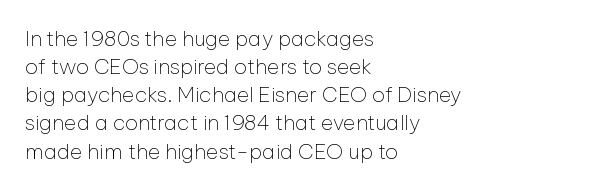
Q: Is the text bold? A: No.
Q: Is the text italic (slanted)? A: No, it is upright.
Q: Is the text underlined? A: No.
Q: How is the paragraph aligned? A: Left-aligned.
Q: Is the spacing between letters normal or unusually wide? A: Normal.
Q: Is the spacing between lines tight, normal or loose? A: Normal.
